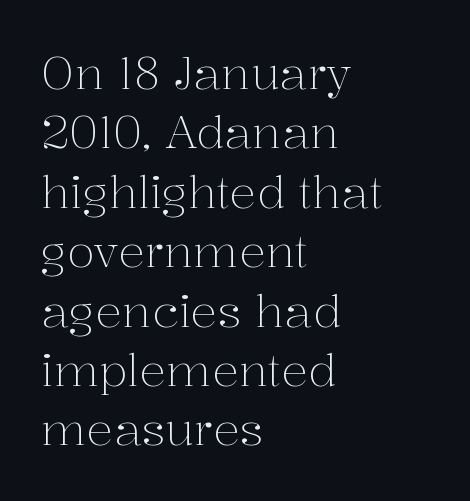
Q: Is the text bold? A: No.
Q: Is the text italic (slanted)? A: No, it is upright.
Q: Is the typeface a serif or a sans-serif typeface? A: Serif.
Q: Is the text underlined? A: No.
Q: How is the paragraph aligned? A: Left-aligned.
Q: Is the spacing between letters normal or unusually wide? A: Normal.
Q: Is the spacing between lines tight, normal or loose? A: Normal.
Q: Width (condensed, normal, or wide)? A: Normal.
Q: Stroke contrast? A: Medium.
Q: x-height? A: Medium.
Q: Monospaced? A: No.
